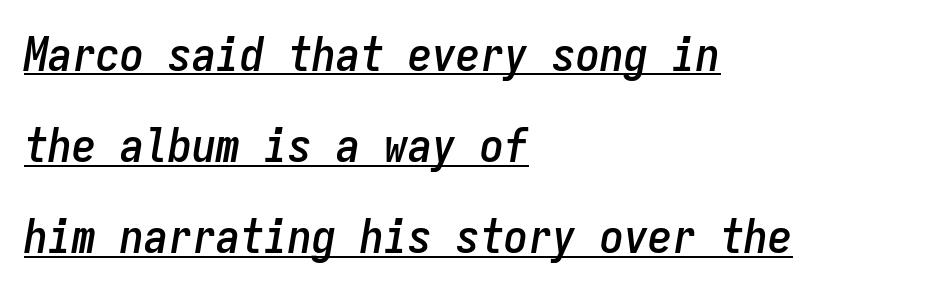
{"italic": "yes", "lean": "right", "slant_degrees": 9, "width": "condensed", "stroke_contrast": "low", "x_height": "medium", "monospaced": "yes", "underline": "yes", "align": "left", "line_spacing": "loose", "line_spacing_ratio": 1.9, "letter_spacing": "normal", "letter_spacing_em": 0.0, "glyph_px": 48}
